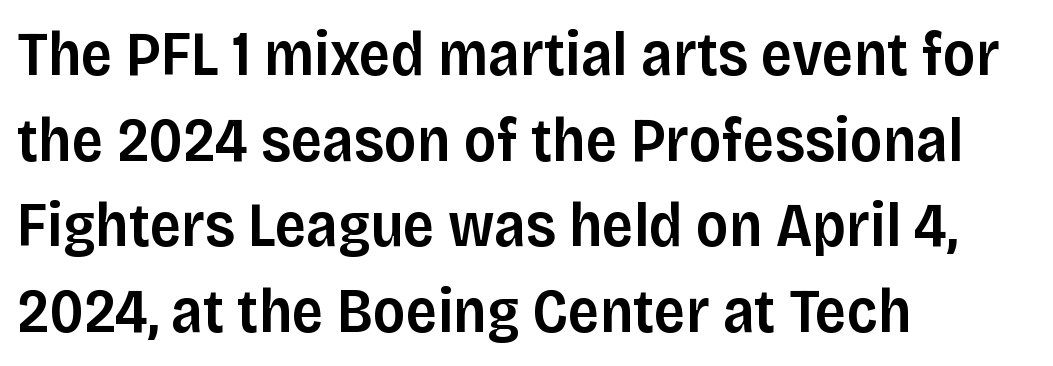
Note the varied advance widths — an 'i' is clearly narrower than an 'm'. Caption: semibold face, moderately heavy strokes. These lines stack with their left ends in a neat column. What stands out about the letter spacing? Nothing — it is the standard amount.
